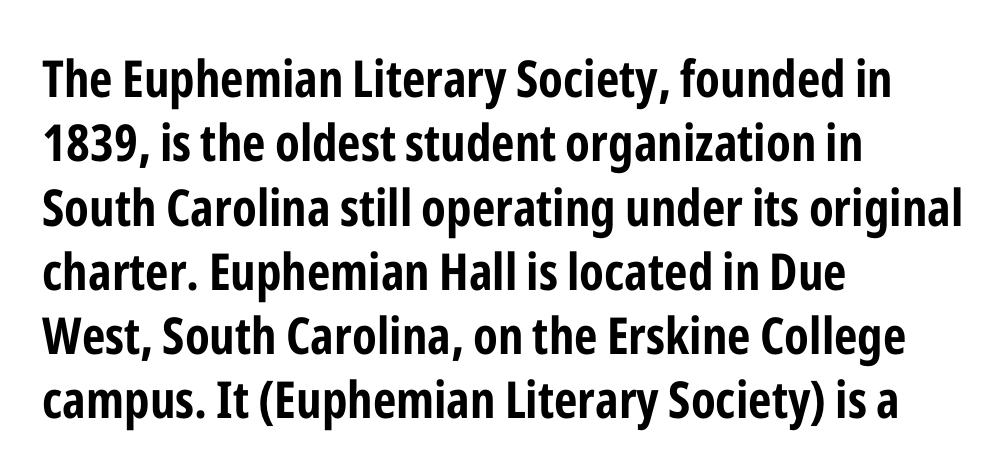
Note: no serifs on the glyphs. Type without underlining. If you drew a ruler down the left edge, every line would touch it. Evenly set lines give the paragraph a standard silhouette.
